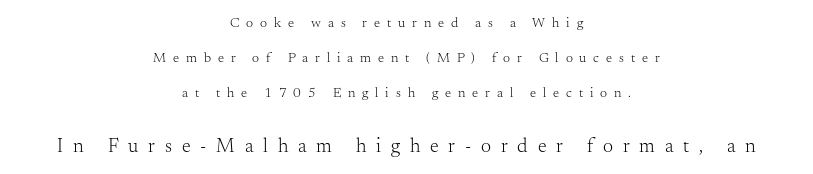
The image shows 20 px text type, upright; set centered, loose line spacing (2.49x), unusually wide letter spacing (+0.49 em), not underlined; the second (bottom) block is 1.43x larger.
